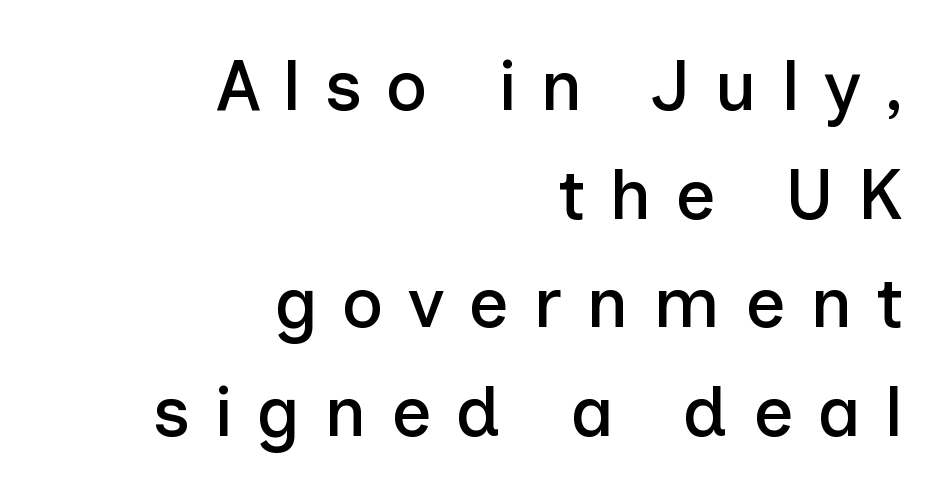
The image shows 71 px sans-serif type, upright; set right-aligned, normal line spacing (1.53x), unusually wide letter spacing (+0.34 em), not underlined; low stroke contrast and a medium x-height.
